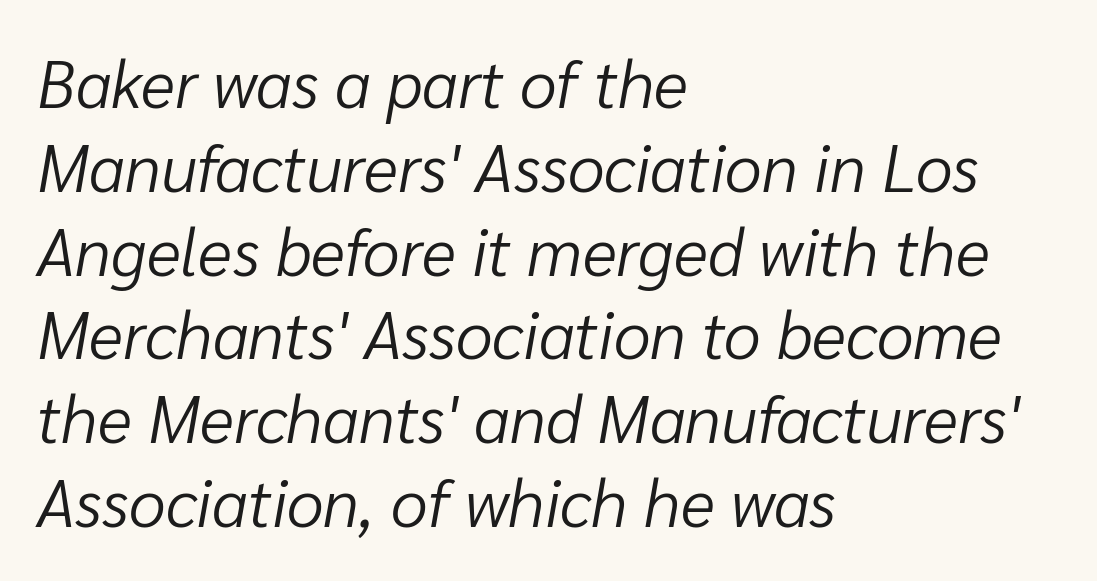
Q: Is the text bold? A: No.
Q: Is the text italic (slanted)? A: Yes, it leans right by about 10 degrees.
Q: Is the text underlined? A: No.
Q: How is the paragraph aligned? A: Left-aligned.
Q: Is the spacing between letters normal or unusually wide? A: Normal.
Q: Is the spacing between lines tight, normal or loose? A: Normal.
Q: Width (condensed, normal, or wide)? A: Normal.
Q: Stroke contrast? A: Low.
Q: x-height? A: Medium.
Q: Monospaced? A: No.
